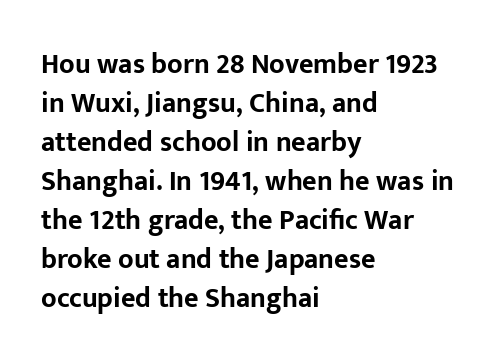
Q: Is the text bold? A: Yes.
Q: Is the text italic (slanted)? A: No, it is upright.
Q: Is the typeface a serif or a sans-serif typeface? A: Sans-serif.
Q: Is the text underlined? A: No.
Q: How is the paragraph aligned? A: Left-aligned.
Q: Is the spacing between letters normal or unusually wide? A: Normal.
Q: Is the spacing between lines tight, normal or loose? A: Normal.
Q: Width (condensed, normal, or wide)? A: Normal.
Q: Stroke contrast? A: Low.
Q: x-height? A: Medium.
Q: Monospaced? A: No.
